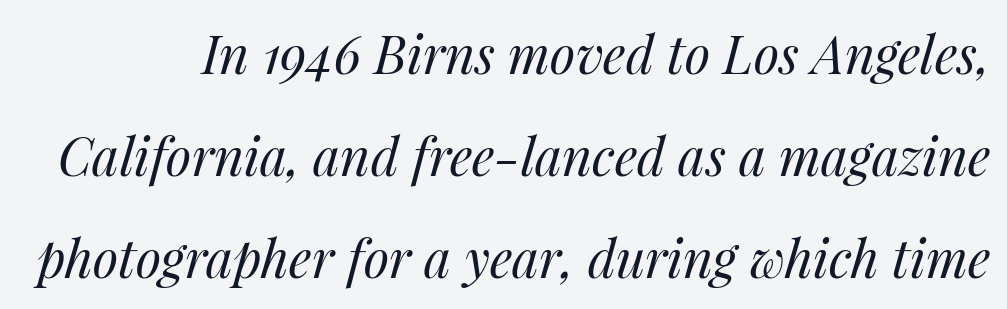
{"italic": "yes", "lean": "right", "slant_degrees": 14, "bold": "no", "weight": "regular", "width": "normal", "stroke_contrast": "medium", "x_height": "medium", "monospaced": "no", "underline": "no", "line_spacing": "loose", "line_spacing_ratio": 1.96, "letter_spacing": "normal", "letter_spacing_em": 0.0, "glyph_px": 52}
